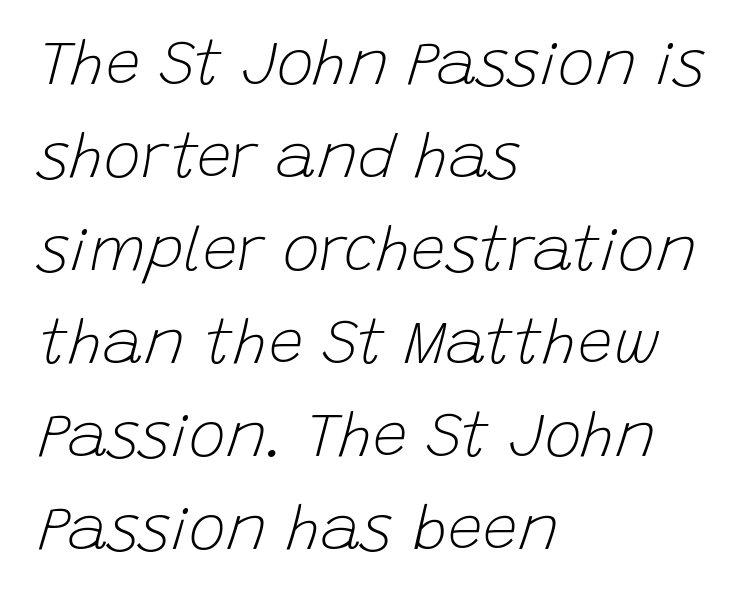
{"italic": "yes", "lean": "right", "slant_degrees": 15, "bold": "no", "weight": "light", "width": "normal", "stroke_contrast": "low", "x_height": "large", "monospaced": "no", "underline": "no", "align": "left", "line_spacing": "normal", "line_spacing_ratio": 1.5, "letter_spacing": "normal", "letter_spacing_em": 0.0, "glyph_px": 62}
